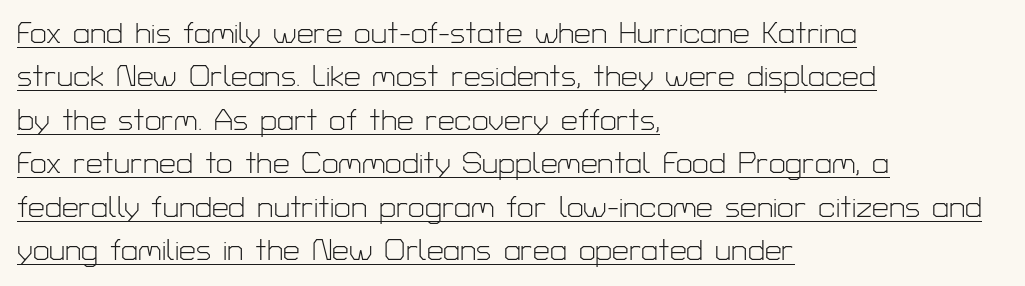
Q: Is the text bold? A: No.
Q: Is the text italic (slanted)? A: No, it is upright.
Q: Is the typeface a serif or a sans-serif typeface? A: Sans-serif.
Q: Is the text underlined? A: Yes.
Q: How is the paragraph aligned? A: Left-aligned.
Q: Is the spacing between letters normal or unusually wide? A: Normal.
Q: Is the spacing between lines tight, normal or loose? A: Normal.
Q: Width (condensed, normal, or wide)? A: Normal.
Q: Stroke contrast? A: Low.
Q: x-height? A: Medium.
Q: Monospaced? A: No.
